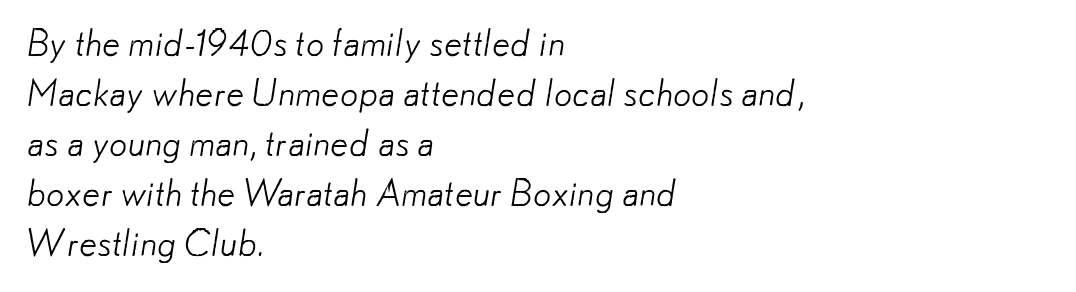
Q: Is the text bold? A: No.
Q: Is the typeface a serif or a sans-serif typeface? A: Sans-serif.
Q: Is the text underlined? A: No.
Q: How is the paragraph aligned? A: Left-aligned.
Q: Is the spacing between letters normal or unusually wide? A: Normal.
Q: Is the spacing between lines tight, normal or loose? A: Normal.
Q: Width (condensed, normal, or wide)? A: Normal.
Q: Stroke contrast? A: Low.
Q: x-height? A: Small.
Q: Monospaced? A: No.
